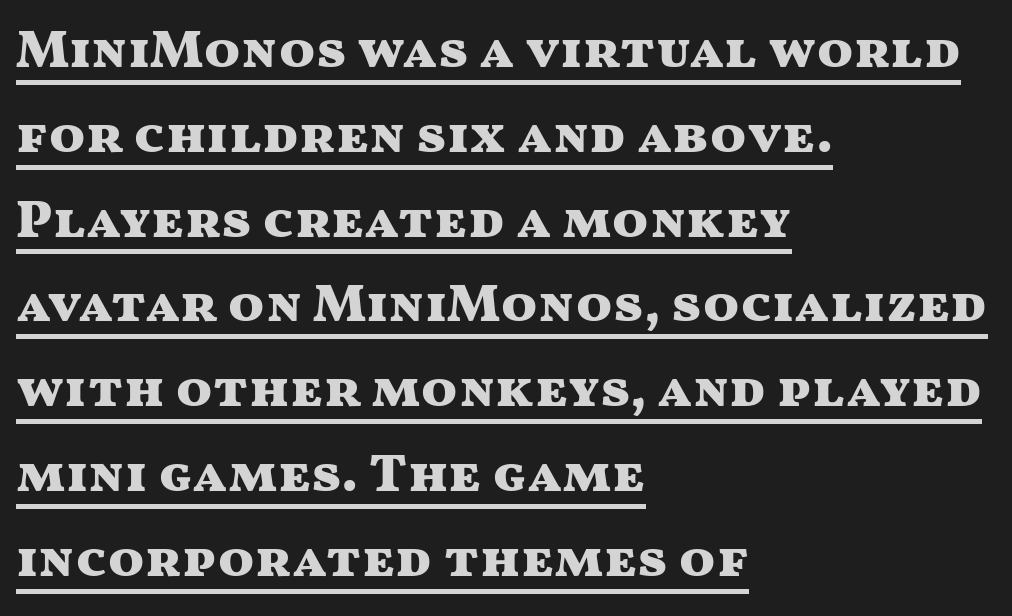
The image shows 53 px heavy, wide sans-serif type, upright; set left-aligned, normal line spacing (1.6x), normal letter spacing, underlined; medium stroke contrast and a medium x-height.
